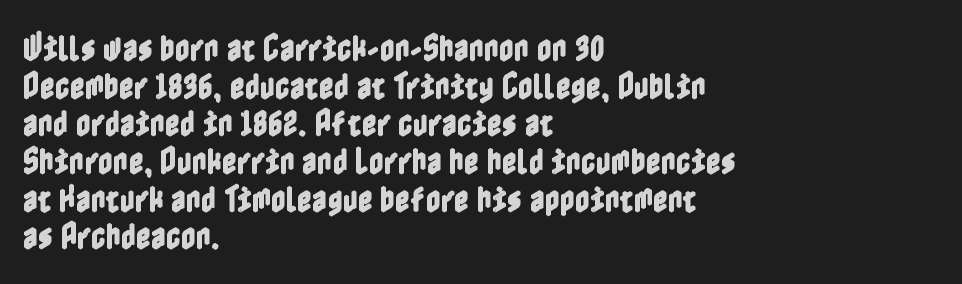
{"italic": "no", "width": "condensed", "x_height": "medium", "underline": "no", "align": "left", "line_spacing": "normal", "line_spacing_ratio": 1.3, "letter_spacing": "normal", "letter_spacing_em": 0.0, "glyph_px": 29}
